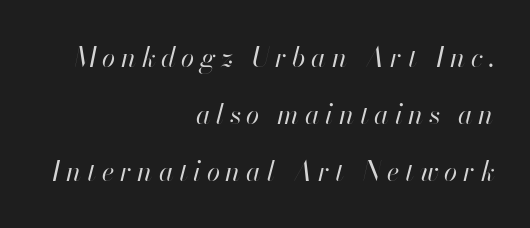
Short and long lines alike share a common ending point at right. Stems and bowls with no extra thickness — not bold. Just letters on the line, the space beneath them empty. Caption: expanded tracking, letters set apart. Leading is clearly above the norm, producing a sparse column.
